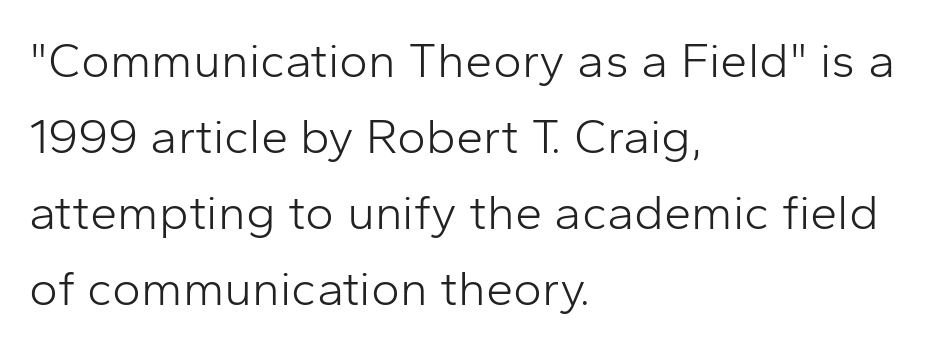
These lines stack with their left ends in a neat column. Compared with typical paragraphs, the rows here are spaced about the same. The designer went with a sans here, leaving each stem footless. Ordinary non-slanted type is in use. This rendering leaves character spacing at its baseline value. Weight class: somewhere from thin through regular.
